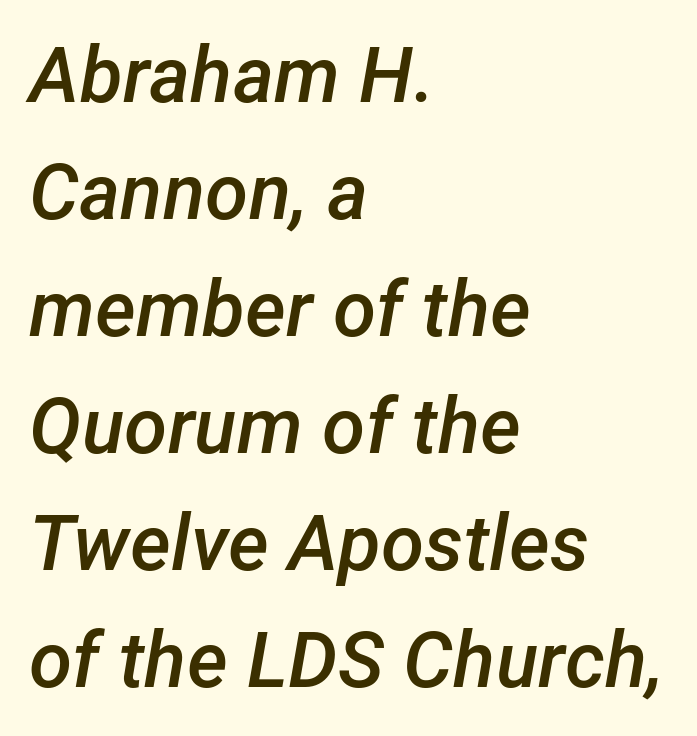
{"italic": "yes", "lean": "right", "slant_degrees": 12, "bold": "semi", "weight": "semibold", "width": "normal", "stroke_contrast": "low", "x_height": "medium", "monospaced": "no", "underline": "no", "align": "left", "line_spacing": "normal", "line_spacing_ratio": 1.5, "letter_spacing": "normal", "letter_spacing_em": 0.0, "glyph_px": 78}
